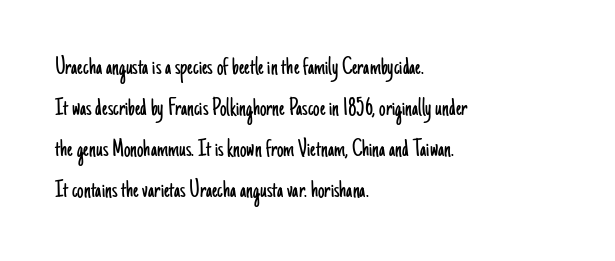
The image shows 26 px text type, upright; set left-aligned, normal line spacing (1.58x), normal letter spacing, not underlined.
